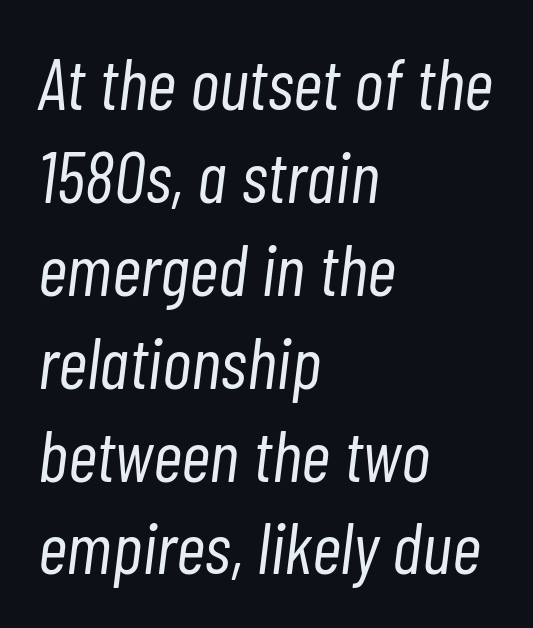
Q: Is the text bold? A: No.
Q: Is the text italic (slanted)? A: Yes, it leans right by about 7 degrees.
Q: Is the text underlined? A: No.
Q: How is the paragraph aligned? A: Left-aligned.
Q: Is the spacing between letters normal or unusually wide? A: Normal.
Q: Is the spacing between lines tight, normal or loose? A: Normal.
Q: Width (condensed, normal, or wide)? A: Condensed.
Q: Stroke contrast? A: Low.
Q: x-height? A: Medium.
Q: Monospaced? A: No.
